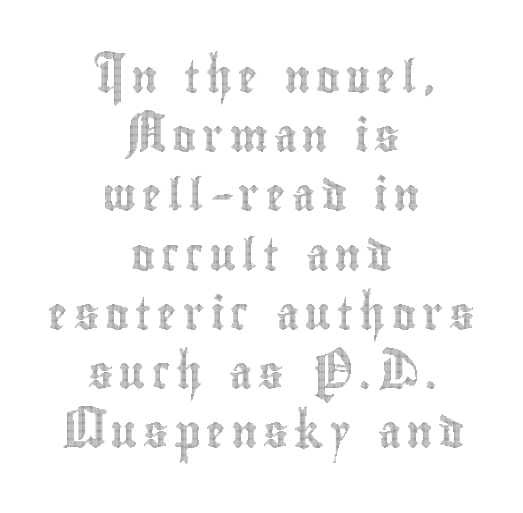
The image shows 32 px condensed type, upright; set centered, line spacing 1.85x, not underlined; a small x-height.
